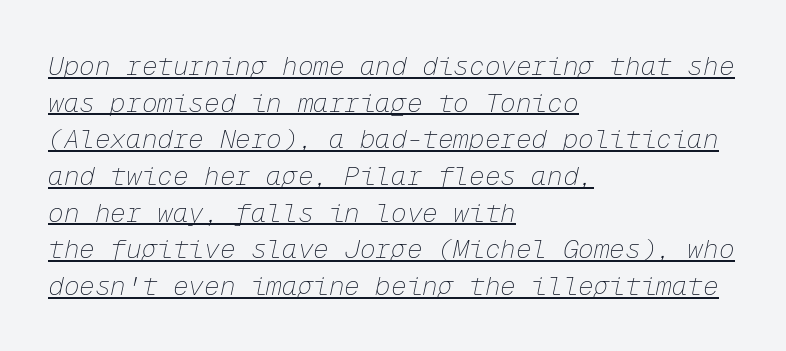
The image shows 26 px text type, italic (leaning right); set left-aligned, normal line spacing (1.41x), normal letter spacing, underlined.
